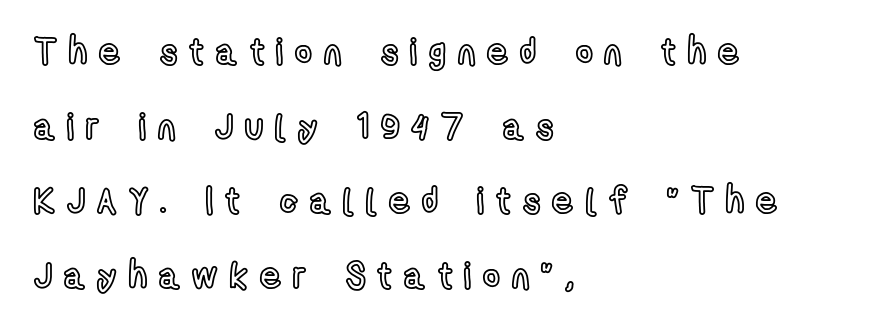
The image shows 36 px condensed type, upright; set left-aligned, loose line spacing (2.07x), unusually wide letter spacing (+0.34 em), not underlined; a medium x-height.
